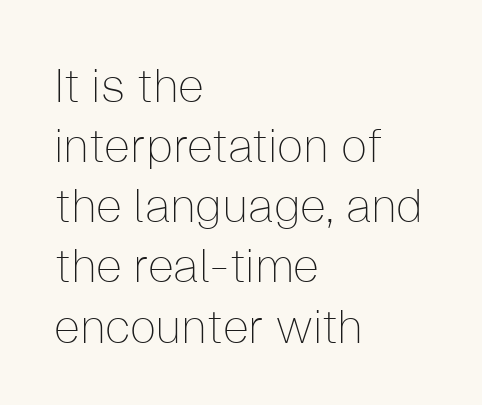
{"serif": "no", "italic": "no", "bold": "no", "weight": "thin", "width": "normal", "stroke_contrast": "low", "x_height": "medium", "monospaced": "no", "underline": "no", "align": "left", "line_spacing": "normal", "line_spacing_ratio": 1.28, "letter_spacing": "normal", "letter_spacing_em": 0.0, "glyph_px": 47}
